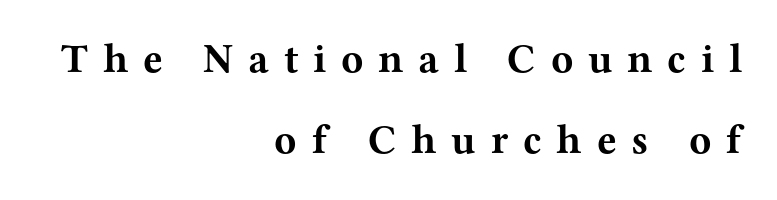
Q: Is the text bold? A: Yes.
Q: Is the text italic (slanted)? A: No, it is upright.
Q: Is the typeface a serif or a sans-serif typeface? A: Serif.
Q: Is the text underlined? A: No.
Q: How is the paragraph aligned? A: Right-aligned.
Q: Is the spacing between letters normal or unusually wide? A: Unusually wide.
Q: Is the spacing between lines tight, normal or loose? A: Loose.
Q: Width (condensed, normal, or wide)? A: Wide.
Q: Stroke contrast? A: Medium.
Q: x-height? A: Medium.
Q: Monospaced? A: No.
